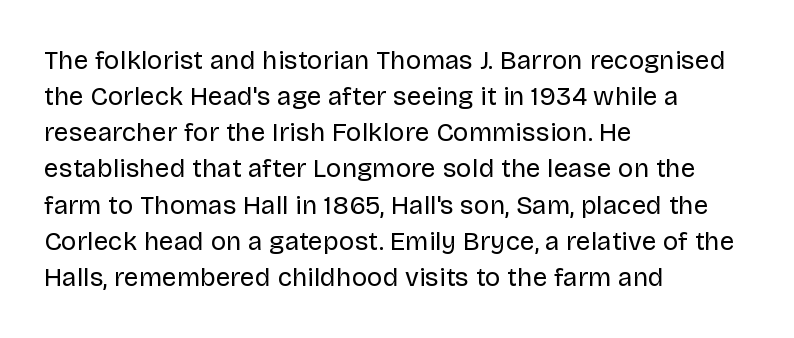
Q: Is the text bold? A: No.
Q: Is the text italic (slanted)? A: No, it is upright.
Q: Is the text underlined? A: No.
Q: How is the paragraph aligned? A: Left-aligned.
Q: Is the spacing between letters normal or unusually wide? A: Normal.
Q: Is the spacing between lines tight, normal or loose? A: Normal.
